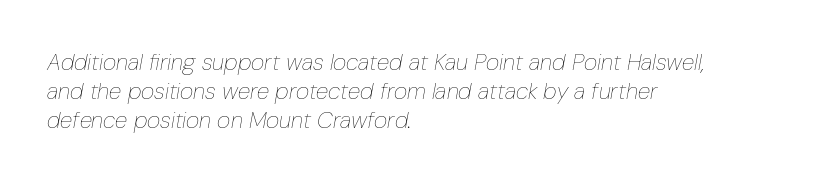
The image shows 23 px text type, italic (leaning right); set left-aligned, normal line spacing (1.27x), normal letter spacing, not underlined.
